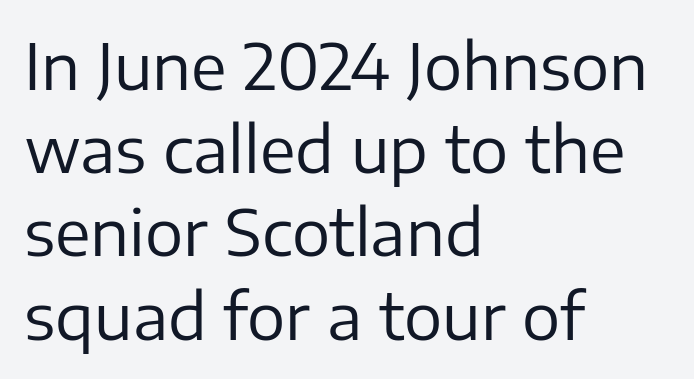
Q: Is the text bold? A: No.
Q: Is the text italic (slanted)? A: No, it is upright.
Q: Is the typeface a serif or a sans-serif typeface? A: Sans-serif.
Q: Is the text underlined? A: No.
Q: How is the paragraph aligned? A: Left-aligned.
Q: Is the spacing between letters normal or unusually wide? A: Normal.
Q: Is the spacing between lines tight, normal or loose? A: Normal.
Q: Width (condensed, normal, or wide)? A: Normal.
Q: Stroke contrast? A: Low.
Q: x-height? A: Medium.
Q: Monospaced? A: No.
